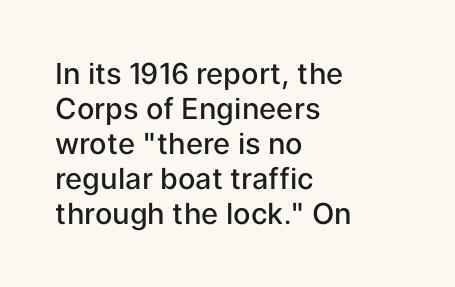
The image shows 29 px semibold sans-serif type, upright; set left-aligned, line spacing 1.21x, normal letter spacing, not underlined; low stroke contrast and a medium x-height.
